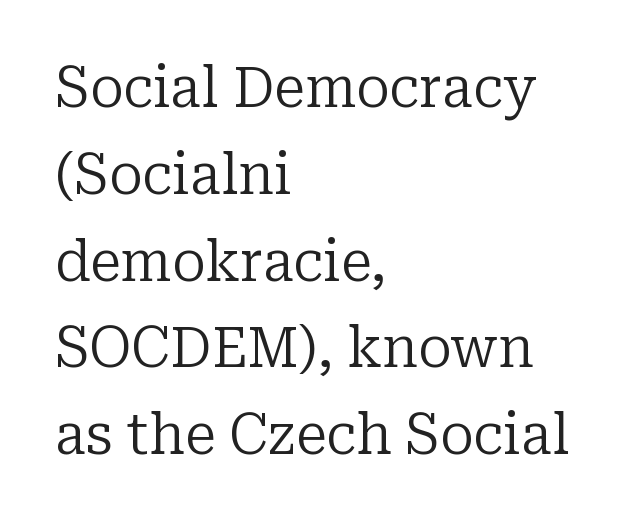
{"serif": "yes", "italic": "no", "bold": "no", "weight": "regular", "width": "normal", "stroke_contrast": "low", "x_height": "medium", "monospaced": "no", "underline": "no", "align": "left", "line_spacing": "normal", "line_spacing_ratio": 1.55, "letter_spacing": "normal", "letter_spacing_em": 0.0, "glyph_px": 56}
